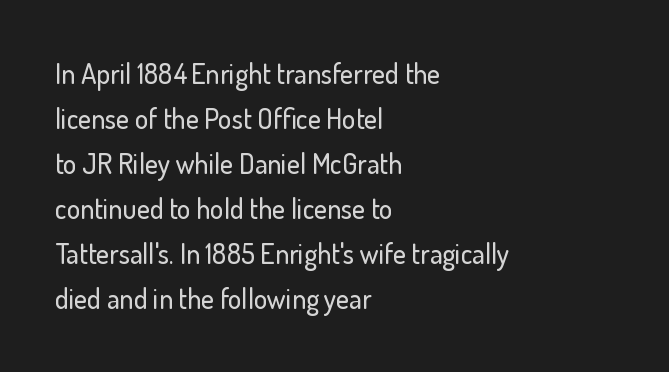
The image shows 28 px sans-serif type, upright; set left-aligned, normal line spacing (1.61x), normal letter spacing, not underlined; low stroke contrast and a small x-height.
